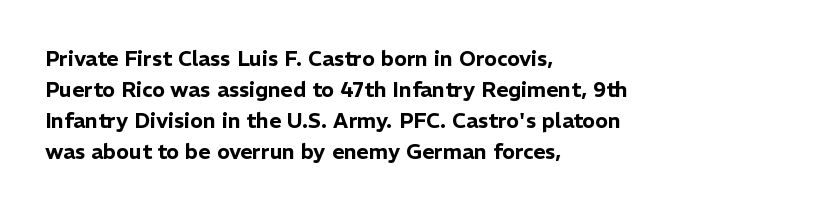
{"italic": "no", "underline": "no", "align": "left", "line_spacing": "normal", "line_spacing_ratio": 1.48, "letter_spacing": "normal", "letter_spacing_em": 0.0, "glyph_px": 21}
